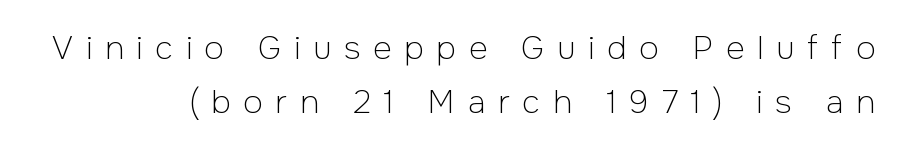
On a weight scale, this lands at 450 or below. The letters advance in unequal steps, a hallmark of proportional type. The face used here is a sans, in the tradition of grotesques and geometrics. Does the lettering tilt? It doesn't — this is upright. If you drew a ruler down the right edge, every line would touch it.
